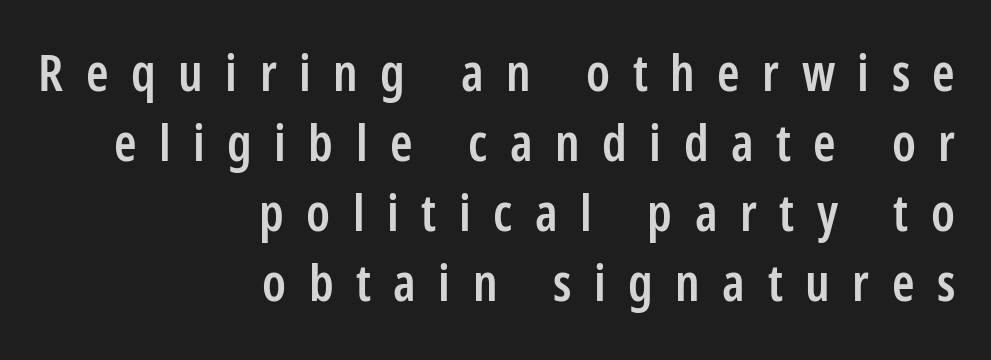
Q: Is the text bold? A: Semi-bold.
Q: Is the text italic (slanted)? A: No, it is upright.
Q: Is the typeface a serif or a sans-serif typeface? A: Sans-serif.
Q: Is the text underlined? A: No.
Q: How is the paragraph aligned? A: Right-aligned.
Q: Is the spacing between letters normal or unusually wide? A: Unusually wide.
Q: Is the spacing between lines tight, normal or loose? A: Normal.
Q: Width (condensed, normal, or wide)? A: Condensed.
Q: Stroke contrast? A: Low.
Q: x-height? A: Medium.
Q: Monospaced? A: No.
